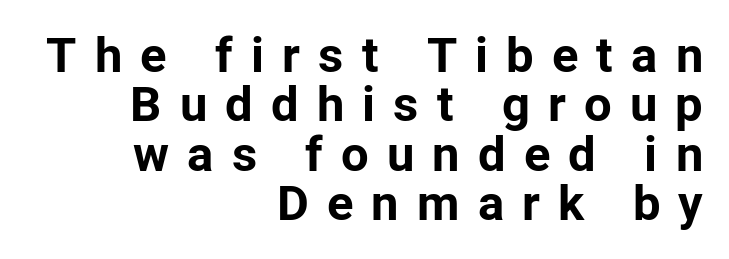
The string is rendered with underlining switched off. All the whitespace from short lines collects on the left. These lines are rendered in a variable-pitch font. If you drew a line through each stem, it would be perfectly vertical. These lines are composed in type without serifs. Strokes here are thick enough to call this a true bold.
